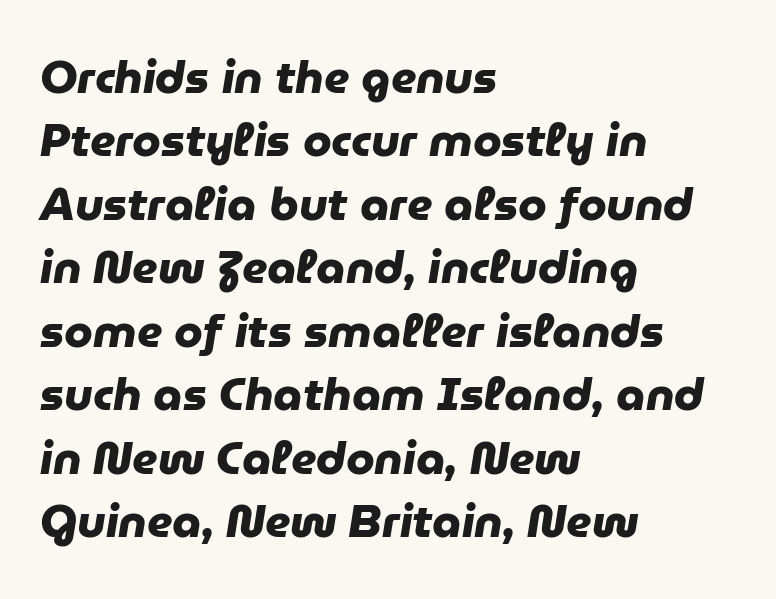
{"serif": "no", "bold": "yes", "weight": "heavy", "width": "normal", "stroke_contrast": "low", "x_height": "medium", "monospaced": "no", "underline": "no", "align": "left", "line_spacing": "normal", "line_spacing_ratio": 1.38, "letter_spacing": "normal", "letter_spacing_em": 0.0, "glyph_px": 46}
